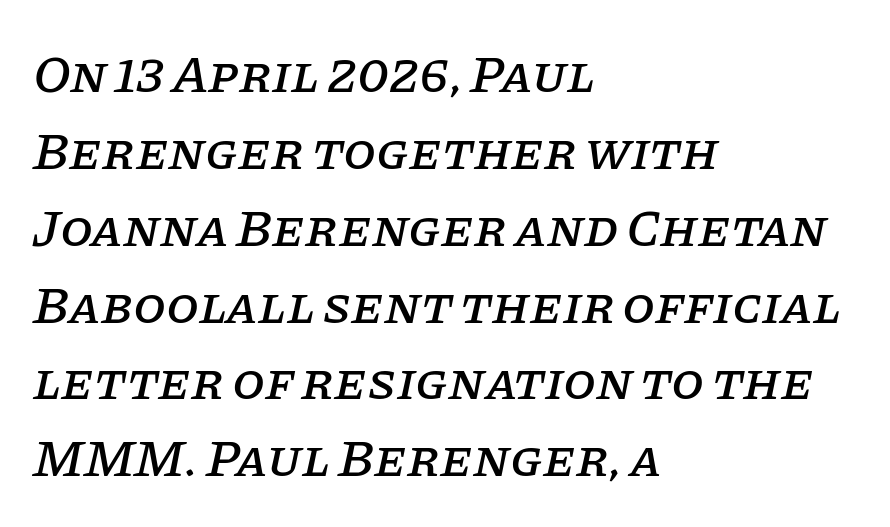
Q: Is the text italic (slanted)? A: Yes, it leans right by about 11 degrees.
Q: Is the typeface a serif or a sans-serif typeface? A: Serif.
Q: Is the text underlined? A: No.
Q: How is the paragraph aligned? A: Left-aligned.
Q: Is the spacing between letters normal or unusually wide? A: Normal.
Q: Is the spacing between lines tight, normal or loose? A: Normal.
Q: Width (condensed, normal, or wide)? A: Normal.
Q: Stroke contrast? A: Low.
Q: x-height? A: Large.
Q: Monospaced? A: No.
